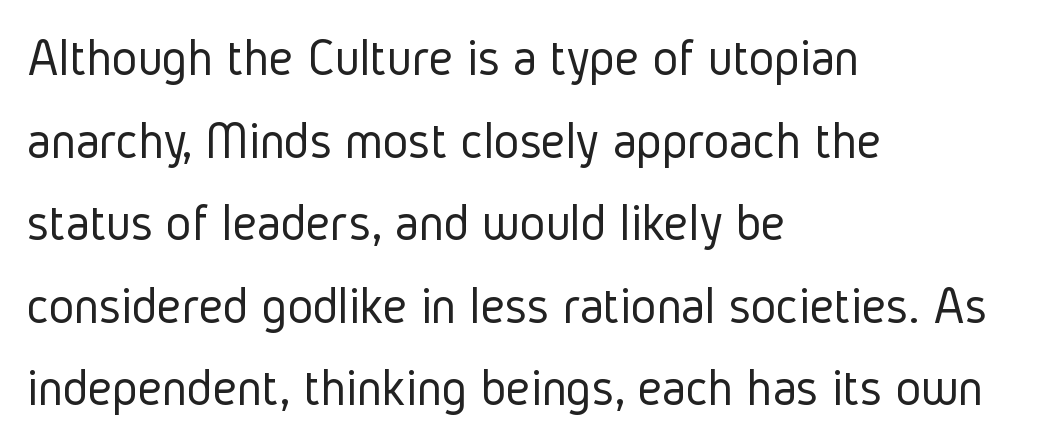
Casual observation: everything's shoved over to the left. The passage shown has conventional tracking throughout. Typographically, this falls in the sans-serif category. Here the designer chose a conventional face with non-uniform glyph widths. Nobody drew a line under any word here. Rows of type keep a routine distance in the vertical direction.
